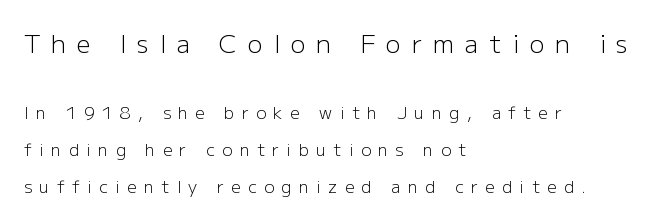
Beneath every word, the page is bare. The type sits square on the baseline with zero lean. Horizontally, the lines are justified to the leading edge only. Look at the glyph heights: the upper group is clearly the bigger setting. The characters are drawn with everyday or finer stroke widths.
